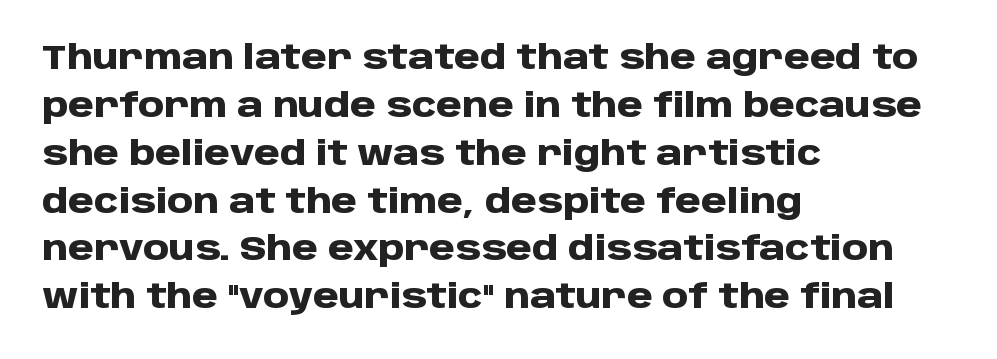
The letters advance in unequal steps, a hallmark of proportional type. Each word holds together tightly as a unit, with standard inter-letter gaps. Unlike a traditional serif, this face leaves its strokes unadorned. These lines are set flush left with a ragged right edge. Glance below the letters and you will spot only blank space. Baseline-to-baseline distance is the conventional proportion of letter height.
